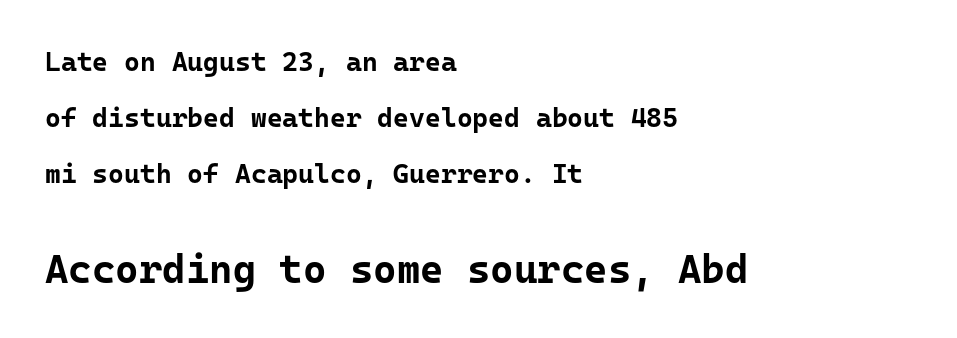
{"serif": "no", "italic": "no", "bold": "yes", "weight": "bold", "width": "normal", "stroke_contrast": "low", "x_height": "medium", "monospaced": "yes", "underline": "no", "align": "left", "line_spacing": "loose", "line_spacing_ratio": 2.07, "letter_spacing": "normal", "letter_spacing_em": 0.0, "larger_block": "second", "size_ratio": 1.48, "glyph_px": 40}
